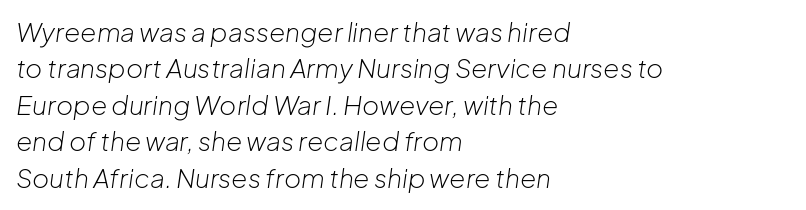
The image shows 26 px text type, italic (leaning right); set left-aligned, normal line spacing (1.4x), normal letter spacing, not underlined.
